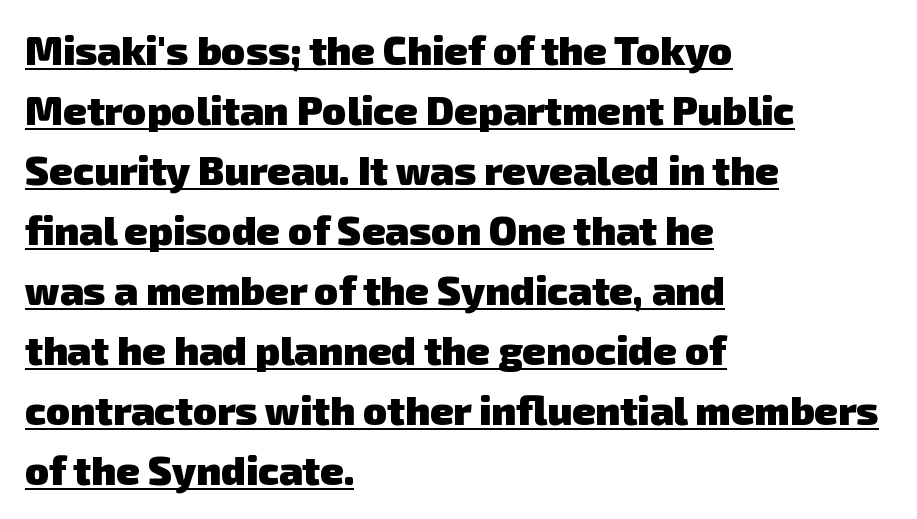
Heft: maximum for text — a bold. Underline: present. Evenly set lines give the paragraph a standard silhouette. Typeset ragged right — the left edge is the straight one. Varying glyph widths throughout — classic text-font behaviour. Each letter's strokes conclude bluntly, with no projecting serifs.
